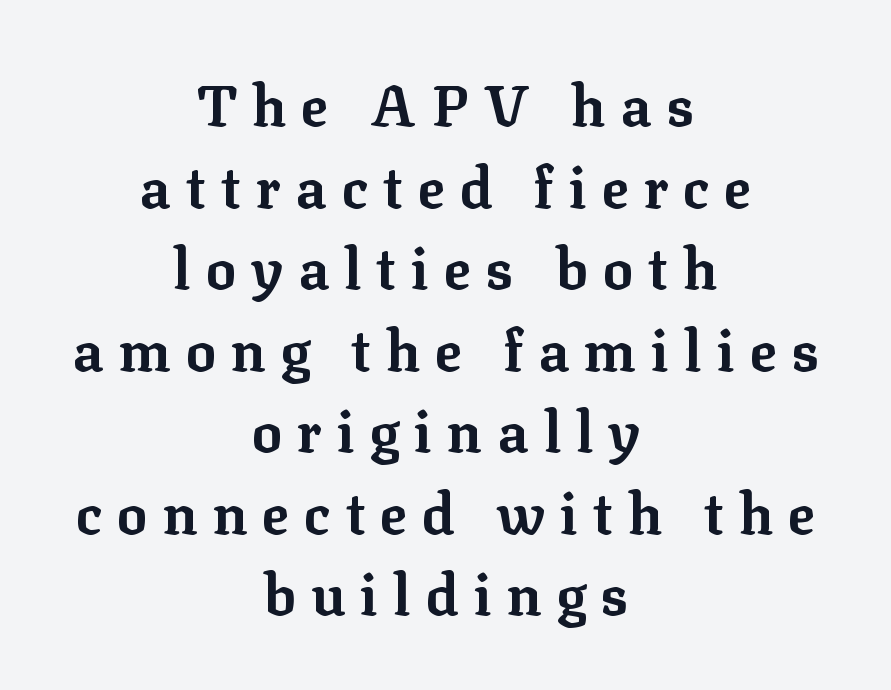
The image shows 57 px bold serif type, upright; set centered, normal line spacing (1.43x), unusually wide letter spacing (+0.26 em), not underlined; low stroke contrast and a medium x-height.
